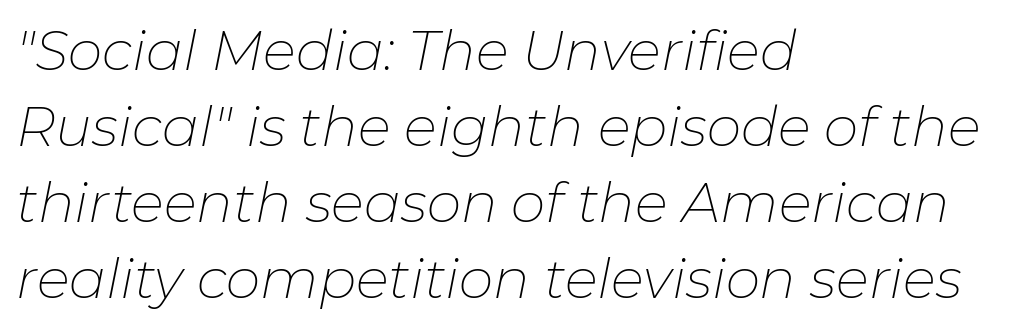
Q: Is the text bold? A: No.
Q: Is the text italic (slanted)? A: Yes, it leans right by about 11 degrees.
Q: Is the text underlined? A: No.
Q: How is the paragraph aligned? A: Left-aligned.
Q: Is the spacing between letters normal or unusually wide? A: Normal.
Q: Is the spacing between lines tight, normal or loose? A: Normal.
Q: Width (condensed, normal, or wide)? A: Normal.
Q: Stroke contrast? A: Low.
Q: x-height? A: Medium.
Q: Monospaced? A: No.
